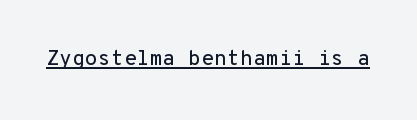
{"italic": "no", "underline": "yes", "letter_spacing": "normal", "letter_spacing_em": 0.0, "glyph_px": 21}
